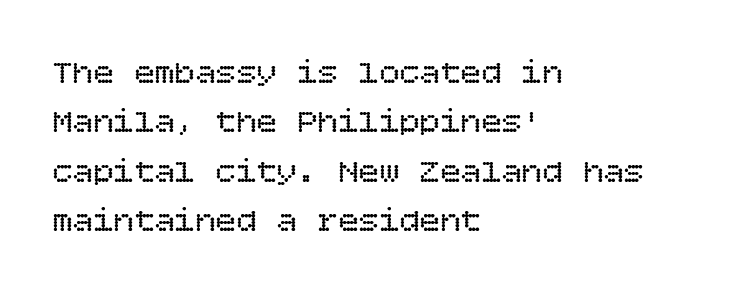
Q: Is the text bold? A: No.
Q: Is the text italic (slanted)? A: No, it is upright.
Q: Is the text underlined? A: No.
Q: How is the paragraph aligned? A: Left-aligned.
Q: Is the spacing between letters normal or unusually wide? A: Normal.
Q: Is the spacing between lines tight, normal or loose? A: Normal.
Q: Width (condensed, normal, or wide)? A: Normal.
Q: Stroke contrast? A: Low.
Q: x-height? A: Large.
